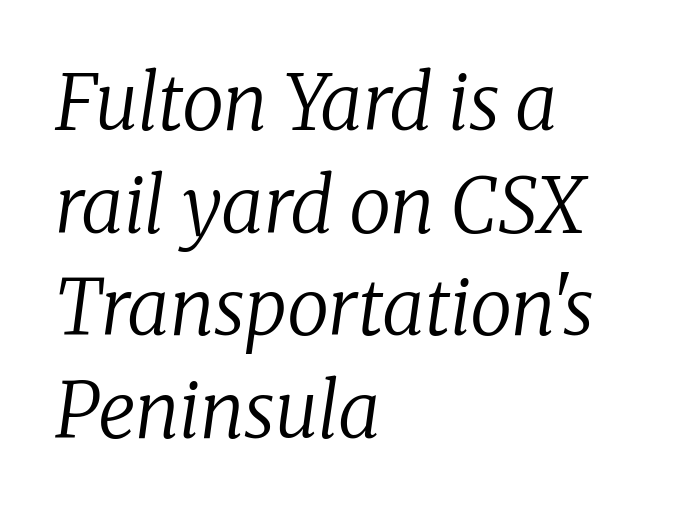
The image shows 76 px regular-weight serif type, italic (leaning right); set left-aligned, normal line spacing (1.35x), normal letter spacing, not underlined; low stroke contrast and a medium x-height.
